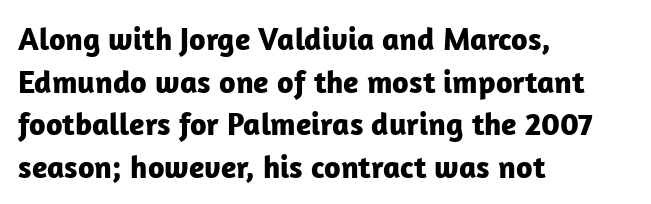
{"serif": "no", "italic": "no", "bold": "yes", "weight": "bold", "width": "normal", "stroke_contrast": "low", "x_height": "medium", "monospaced": "no", "underline": "no", "align": "left", "line_spacing": "normal", "line_spacing_ratio": 1.33, "letter_spacing": "normal", "letter_spacing_em": 0.0, "glyph_px": 32}
